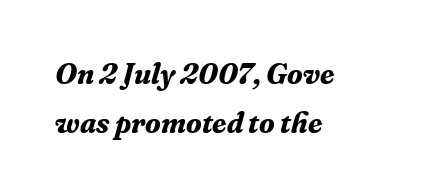
The image shows 29 px bold serif type, italic (leaning right); set left-aligned, normal line spacing (1.68x), normal letter spacing, not underlined; medium stroke contrast and a medium x-height.
